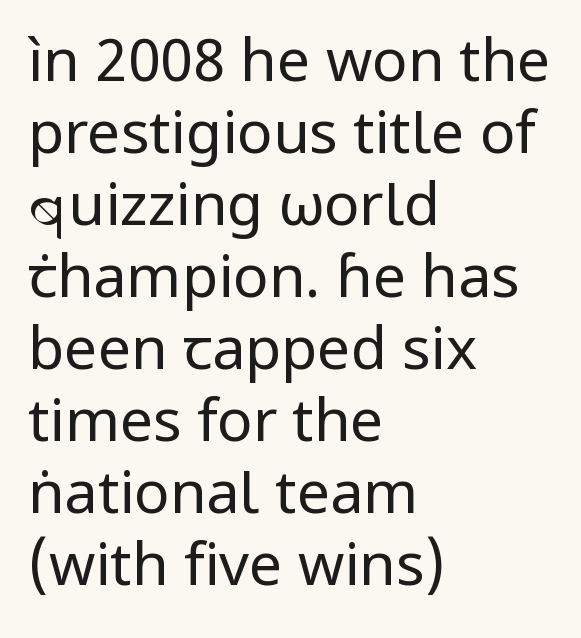
Nobody touched the tracking dial on this one. No extra ink here — the face is not bold. Does the type have serifs? No, each stem ends abruptly. Is there any slant? The stems are plumb.
